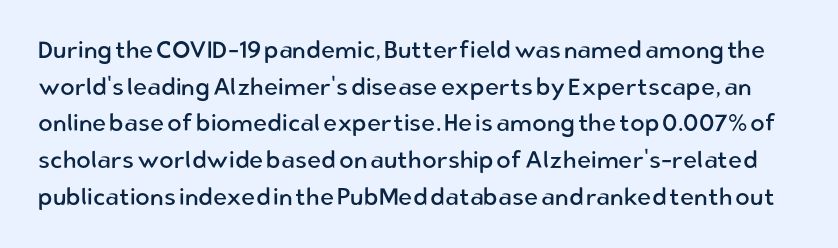
{"italic": "no", "bold": "no", "underline": "no", "line_spacing": "normal", "line_spacing_ratio": 1.53, "letter_spacing": "normal", "letter_spacing_em": 0.0, "glyph_px": 24}
